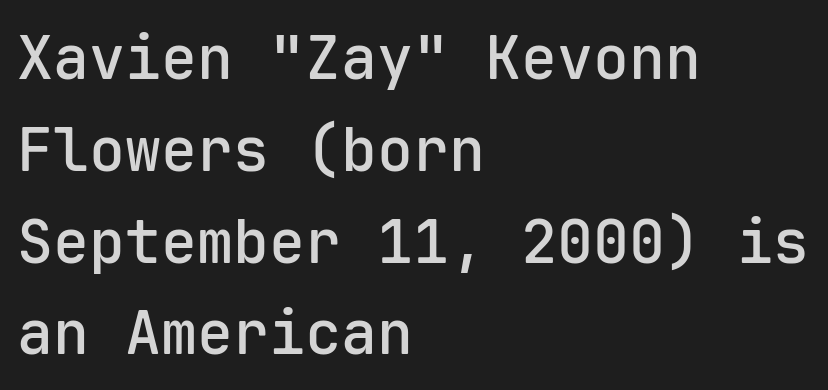
Q: Is the text bold? A: Semi-bold.
Q: Is the text italic (slanted)? A: No, it is upright.
Q: Is the typeface a serif or a sans-serif typeface? A: Sans-serif.
Q: Is the text underlined? A: No.
Q: How is the paragraph aligned? A: Left-aligned.
Q: Is the spacing between letters normal or unusually wide? A: Normal.
Q: Is the spacing between lines tight, normal or loose? A: Normal.
Q: Width (condensed, normal, or wide)? A: Normal.
Q: Stroke contrast? A: Low.
Q: x-height? A: Medium.
Q: Monospaced? A: Yes.
